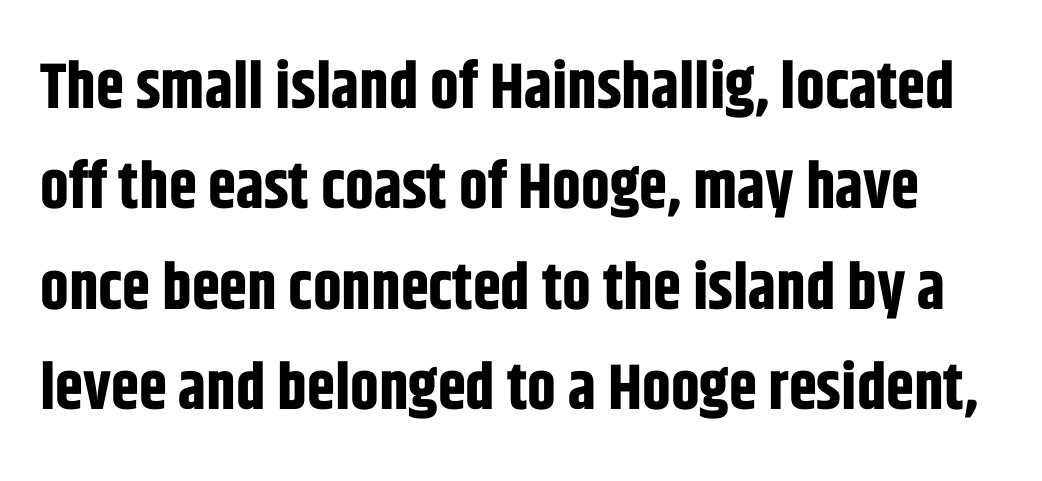
Q: Is the text bold? A: Yes.
Q: Is the text italic (slanted)? A: No, it is upright.
Q: Is the typeface a serif or a sans-serif typeface? A: Sans-serif.
Q: Is the text underlined? A: No.
Q: Is the spacing between letters normal or unusually wide? A: Normal.
Q: Is the spacing between lines tight, normal or loose? A: Normal.
Q: Width (condensed, normal, or wide)? A: Condensed.
Q: Stroke contrast? A: Low.
Q: x-height? A: Large.
Q: Monospaced? A: No.
